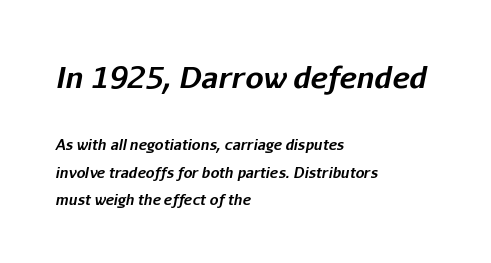
Q: Is the text bold? A: Yes.
Q: Is the text italic (slanted)? A: Yes, it leans right by about 11 degrees.
Q: Is the text underlined? A: No.
Q: How is the paragraph aligned? A: Left-aligned.
Q: Is the spacing between letters normal or unusually wide? A: Normal.
Q: Is the spacing between lines tight, normal or loose? A: Loose.
Q: Which block of text is set in a larger size, the first (top) or the second (bottom)? A: The first (top) one.
Q: Width (condensed, normal, or wide)? A: Normal.
Q: Stroke contrast? A: Low.
Q: x-height? A: Medium.
Q: Monospaced? A: No.
